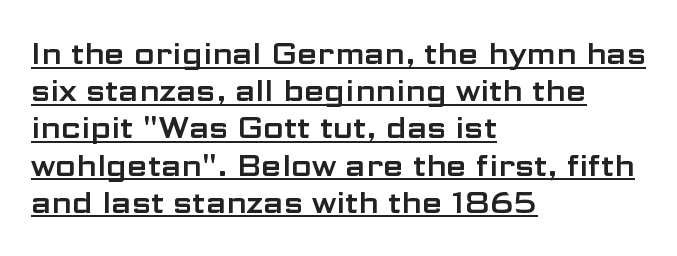
Q: Is the text italic (slanted)? A: No, it is upright.
Q: Is the typeface a serif or a sans-serif typeface? A: Sans-serif.
Q: Is the text underlined? A: Yes.
Q: How is the paragraph aligned? A: Left-aligned.
Q: Is the spacing between letters normal or unusually wide? A: Normal.
Q: Width (condensed, normal, or wide)? A: Wide.
Q: Stroke contrast? A: Low.
Q: x-height? A: Medium.
Q: Monospaced? A: No.
